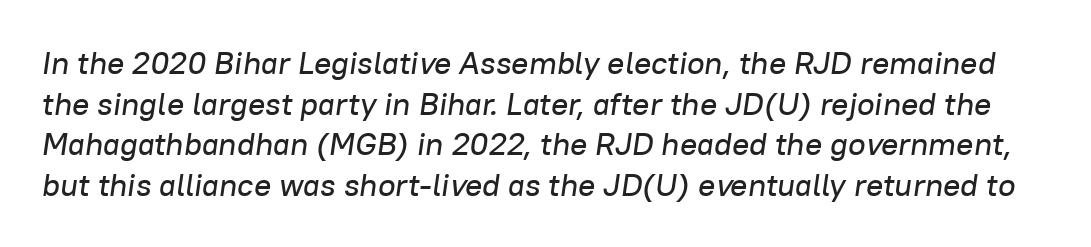
{"italic": "yes", "lean": "right", "slant_degrees": 8, "width": "normal", "stroke_contrast": "low", "x_height": "medium", "monospaced": "no", "underline": "no", "line_spacing": "normal", "line_spacing_ratio": 1.27, "letter_spacing": "normal", "letter_spacing_em": 0.0, "glyph_px": 32}
